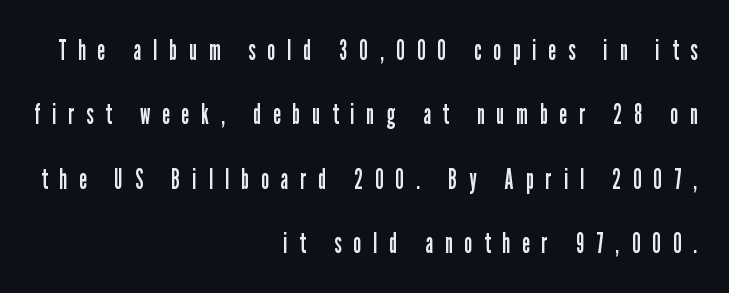
Q: Is the text bold? A: No.
Q: Is the text italic (slanted)? A: No, it is upright.
Q: Is the typeface a serif or a sans-serif typeface? A: Sans-serif.
Q: Is the text underlined? A: No.
Q: How is the paragraph aligned? A: Right-aligned.
Q: Is the spacing between letters normal or unusually wide? A: Unusually wide.
Q: Is the spacing between lines tight, normal or loose? A: Loose.
Q: Width (condensed, normal, or wide)? A: Condensed.
Q: Stroke contrast? A: Low.
Q: x-height? A: Medium.
Q: Monospaced? A: No.
